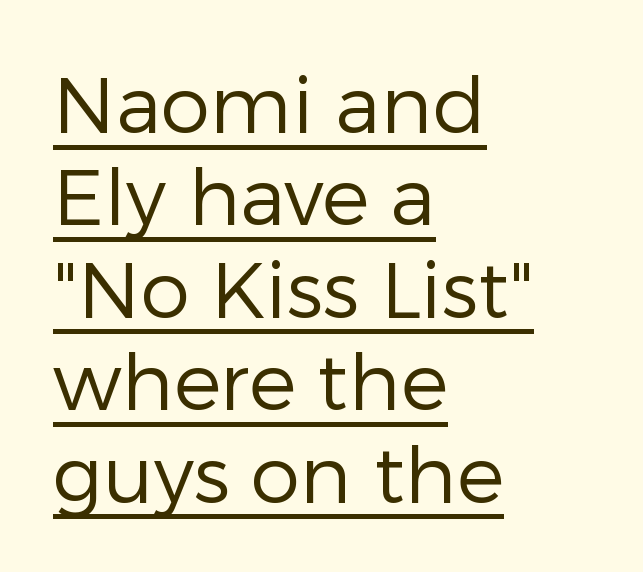
{"serif": "no", "italic": "no", "bold": "no", "weight": "regular", "width": "normal", "stroke_contrast": "low", "x_height": "medium", "monospaced": "no", "underline": "yes", "align": "left", "line_spacing_ratio": 1.17, "letter_spacing": "normal", "letter_spacing_em": 0.0, "glyph_px": 79}
